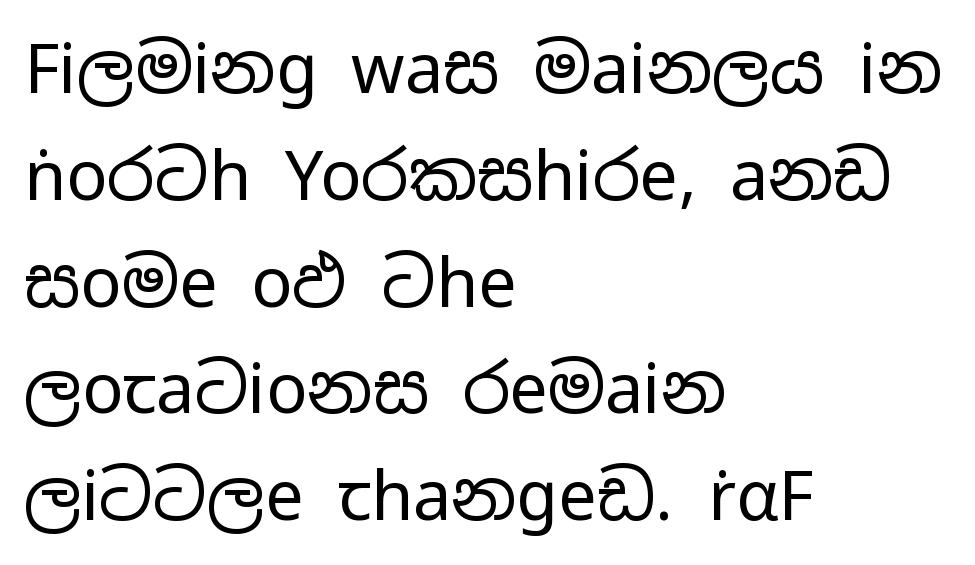
{"serif": "no", "italic": "no", "bold": "no", "weight": "regular", "width": "wide", "stroke_contrast": "low", "x_height": "medium", "monospaced": "no", "underline": "no", "align": "left", "line_spacing": "normal", "line_spacing_ratio": 1.57, "letter_spacing": "normal", "letter_spacing_em": 0.0, "glyph_px": 68}
